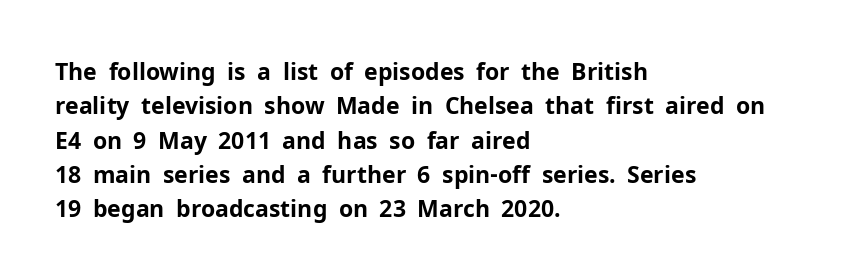
{"italic": "no", "bold": "yes", "underline": "no", "align": "left", "line_spacing": "normal", "line_spacing_ratio": 1.49, "letter_spacing": "normal", "letter_spacing_em": 0.0, "glyph_px": 23}
